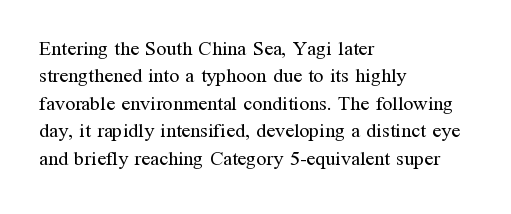
Q: Is the text bold? A: No.
Q: Is the text italic (slanted)? A: No, it is upright.
Q: Is the text underlined? A: No.
Q: How is the paragraph aligned? A: Left-aligned.
Q: Is the spacing between letters normal or unusually wide? A: Normal.
Q: Is the spacing between lines tight, normal or loose? A: Normal.
